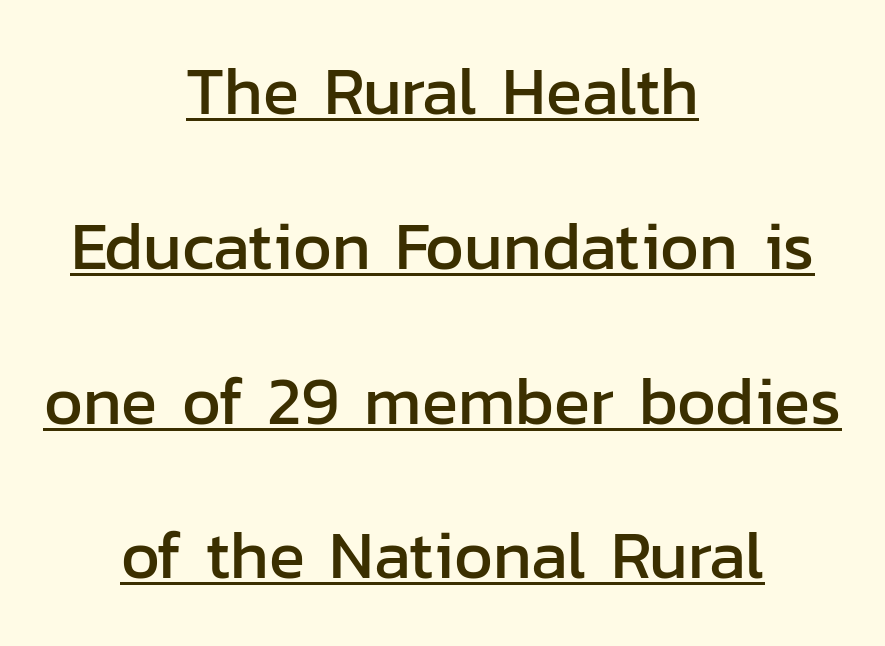
Here the glyphs are tracked normally, forming tight word shapes. Characters remain perfectly vertical along every line. These lines are centered, leaving both edges ragged. Check the space under the baseline: a stroke is drawn there. To sum up the face: it is a sans, with no serifs. The space between consecutive lines is lavish.
